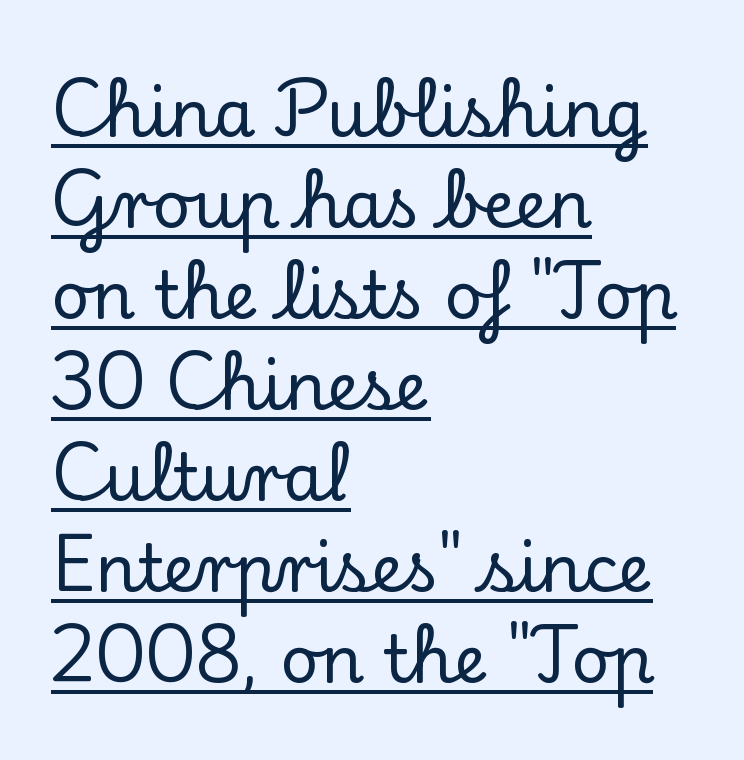
{"serif": "yes", "italic": "no", "width": "normal", "stroke_contrast": "low", "x_height": "small", "monospaced": "no", "underline": "yes", "align": "left", "line_spacing": "normal", "line_spacing_ratio": 1.38, "letter_spacing": "normal", "letter_spacing_em": 0.0, "glyph_px": 66}
